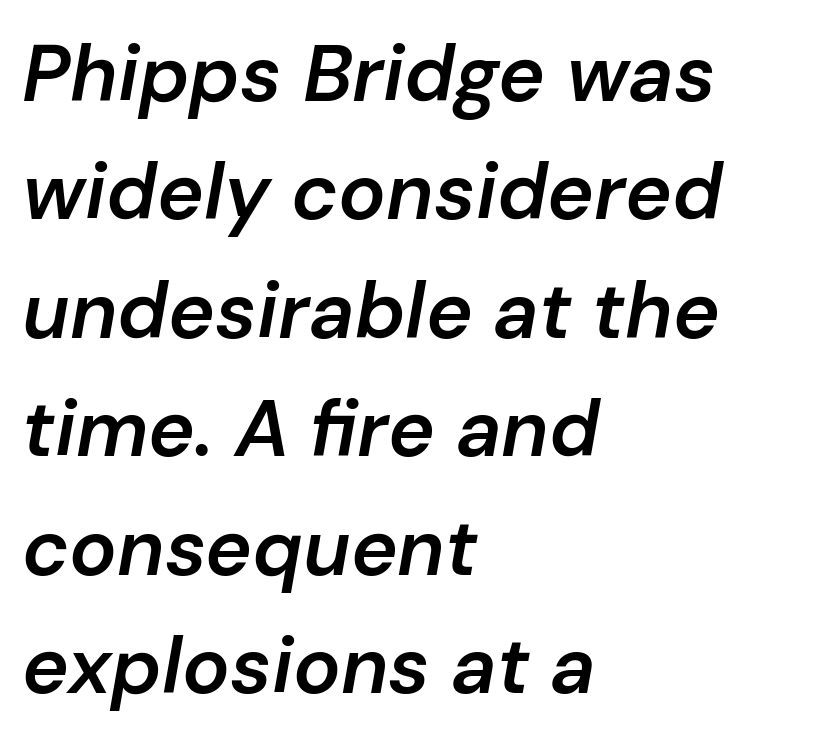
Q: Is the text bold? A: Semi-bold.
Q: Is the text italic (slanted)? A: Yes, it leans right by about 10 degrees.
Q: Is the text underlined? A: No.
Q: How is the paragraph aligned? A: Left-aligned.
Q: Is the spacing between letters normal or unusually wide? A: Normal.
Q: Is the spacing between lines tight, normal or loose? A: Normal.
Q: Width (condensed, normal, or wide)? A: Normal.
Q: Stroke contrast? A: Low.
Q: x-height? A: Medium.
Q: Monospaced? A: No.
